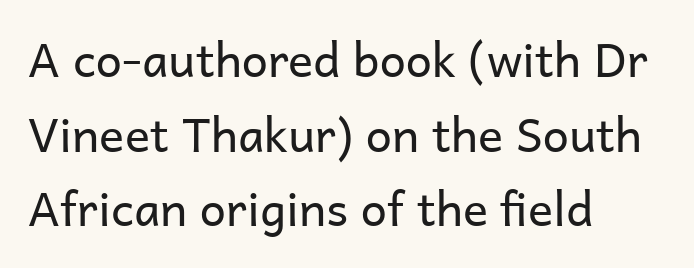
The image shows 47 px regular-weight sans-serif type, upright; set left-aligned, normal line spacing (1.59x), normal letter spacing, not underlined; low stroke contrast and a medium x-height.
